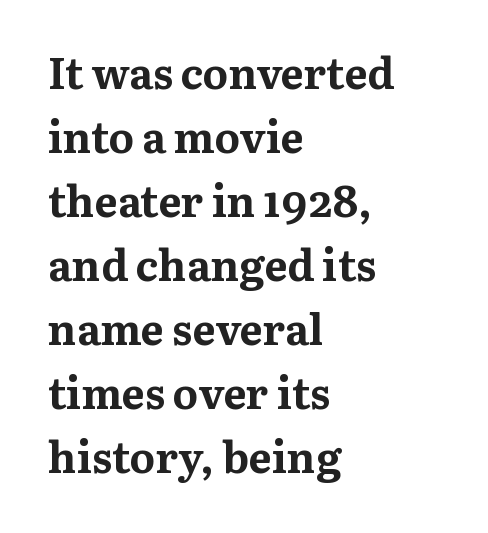
The image shows 43 px bold serif type, upright; set left-aligned, normal line spacing (1.49x), normal letter spacing, not underlined; medium stroke contrast and a medium x-height.
